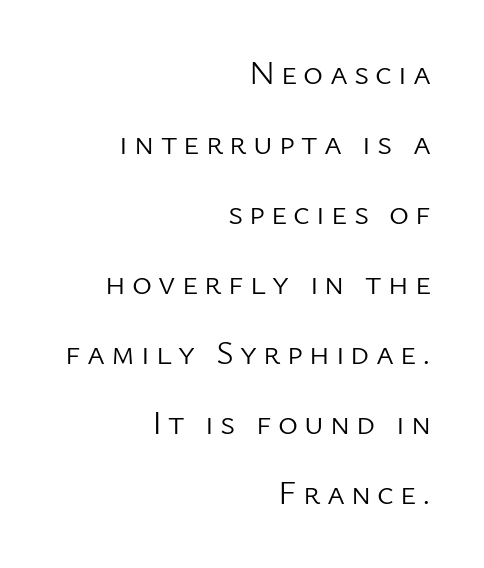
Character widths vary here, with narrow letters taking less room than wide ones. The letters look calm and open, with moderate or lighter stems. The baseline area is clear. The rendering shows plain stroke endings on the letterforms — a sans-serif design. The rendering anchors every line to the right-hand side. Does the leading feel generous? Absolutely, it's lavish.
